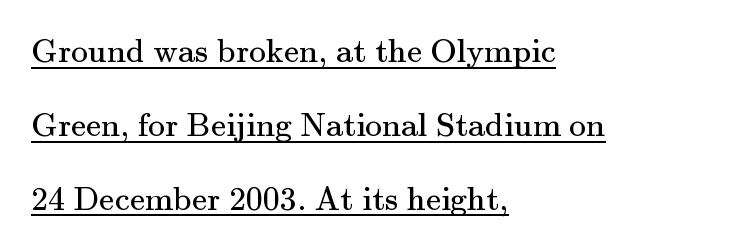
The tracking reads as untouched default to a designer's eye. These lines are rendered in a variable-pitch font. These lines were composed using upright roman letters. The strokes carry an ordinary text weight at most. The font family rendered here belongs to the serif group.
